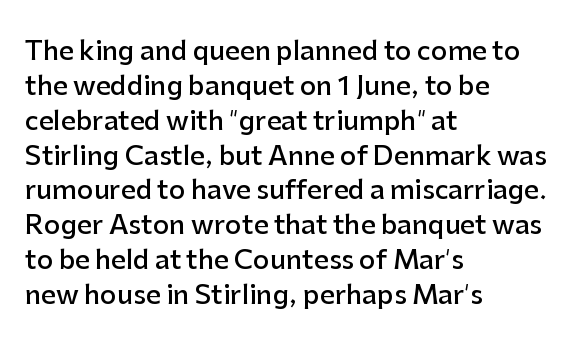
The image shows 26 px text type, upright; set left-aligned, normal line spacing (1.34x), normal letter spacing, not underlined.
